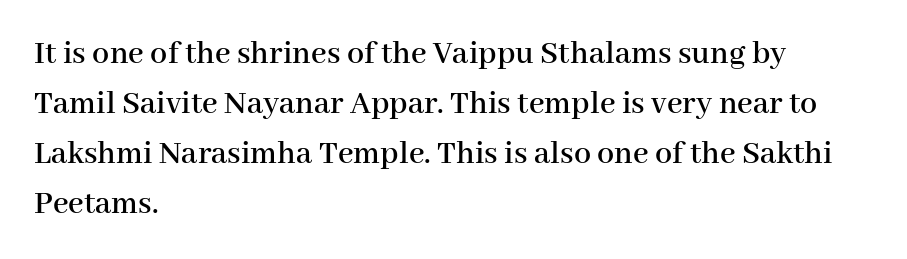
{"serif": "yes", "italic": "no", "width": "normal", "stroke_contrast": "high", "x_height": "medium", "monospaced": "no", "underline": "no", "align": "left", "line_spacing": "normal", "line_spacing_ratio": 1.47, "letter_spacing": "normal", "letter_spacing_em": 0.0, "glyph_px": 34}
